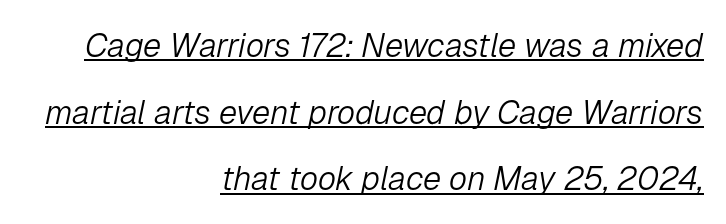
The image shows 33 px light type, italic (leaning right); set right-aligned, loose line spacing (2.02x), normal letter spacing, underlined; low stroke contrast and a medium x-height.
